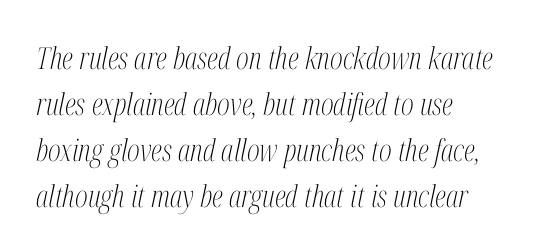
Q: Is the text bold? A: No.
Q: Is the text italic (slanted)? A: Yes, it leans right by about 12 degrees.
Q: Is the typeface a serif or a sans-serif typeface? A: Serif.
Q: Is the text underlined? A: No.
Q: How is the paragraph aligned? A: Left-aligned.
Q: Is the spacing between letters normal or unusually wide? A: Normal.
Q: Is the spacing between lines tight, normal or loose? A: Normal.
Q: Width (condensed, normal, or wide)? A: Condensed.
Q: Stroke contrast? A: Medium.
Q: x-height? A: Medium.
Q: Monospaced? A: No.
